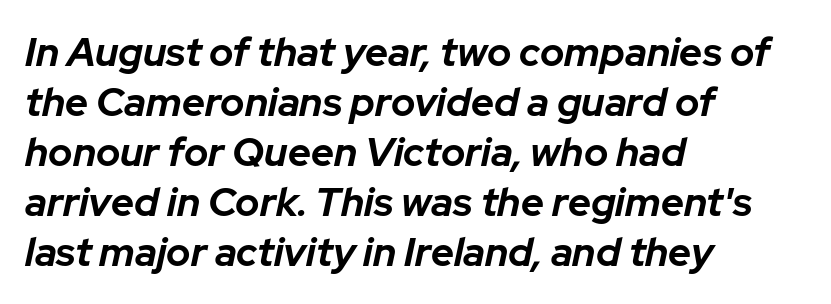
{"italic": "yes", "lean": "right", "slant_degrees": 12, "bold": "yes", "weight": "bold", "width": "normal", "stroke_contrast": "low", "x_height": "medium", "monospaced": "no", "underline": "no", "align": "left", "line_spacing": "normal", "line_spacing_ratio": 1.25, "letter_spacing": "normal", "letter_spacing_em": 0.0, "glyph_px": 40}
